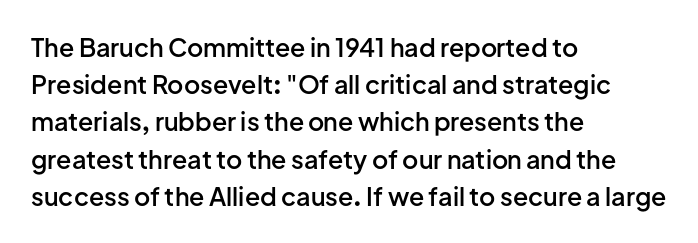
Normally led — the rows are evenly, conventionally spaced. Strokes here are thickened, but only to semibold level. Tracking value appears to be zero — textbook default spacing. A roman cut, with each character standing at attention. Teacher's note: observe the even left margin — that is flush-left alignment.
